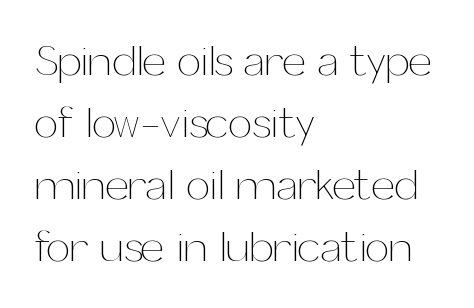
Q: Is the text bold? A: No.
Q: Is the text italic (slanted)? A: No, it is upright.
Q: Is the text underlined? A: No.
Q: How is the paragraph aligned? A: Left-aligned.
Q: Is the spacing between letters normal or unusually wide? A: Normal.
Q: Is the spacing between lines tight, normal or loose? A: Normal.
Q: Width (condensed, normal, or wide)? A: Normal.
Q: Stroke contrast? A: Medium.
Q: x-height? A: Medium.
Q: Monospaced? A: No.
